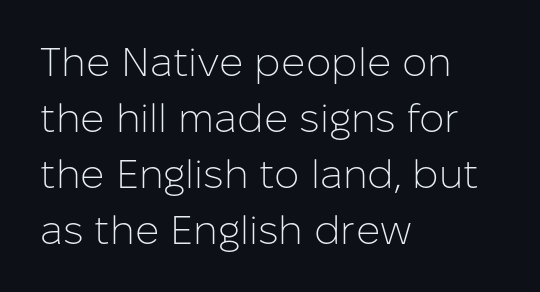
The rag falls on the right side of this text block. Caption: standard tracking, unaltered. Character widths vary here, with narrow letters taking less room than wide ones. A typesetter would mark this as roman, not italic. Is the type heavy? It reads as light-to-regular instead. Students, observe: this is what conventionally led text looks like.
